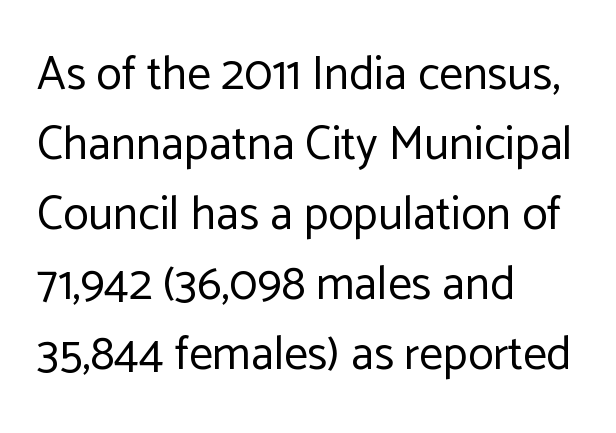
Q: Is the text bold? A: No.
Q: Is the text italic (slanted)? A: No, it is upright.
Q: Is the typeface a serif or a sans-serif typeface? A: Sans-serif.
Q: Is the text underlined? A: No.
Q: How is the paragraph aligned? A: Left-aligned.
Q: Is the spacing between letters normal or unusually wide? A: Normal.
Q: Is the spacing between lines tight, normal or loose? A: Normal.
Q: Width (condensed, normal, or wide)? A: Normal.
Q: Stroke contrast? A: Low.
Q: x-height? A: Medium.
Q: Monospaced? A: No.
